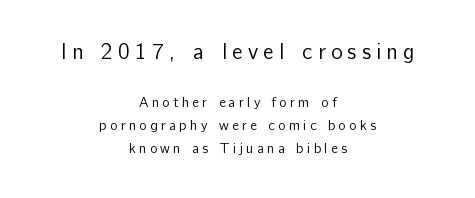
Q: Is the text bold? A: No.
Q: Is the text italic (slanted)? A: No, it is upright.
Q: Is the text underlined? A: No.
Q: How is the paragraph aligned? A: Centered.
Q: Is the spacing between letters normal or unusually wide? A: Unusually wide.
Q: Is the spacing between lines tight, normal or loose? A: Normal.
Q: Which block of text is set in a larger size, the first (top) or the second (bottom)? A: The first (top) one.
